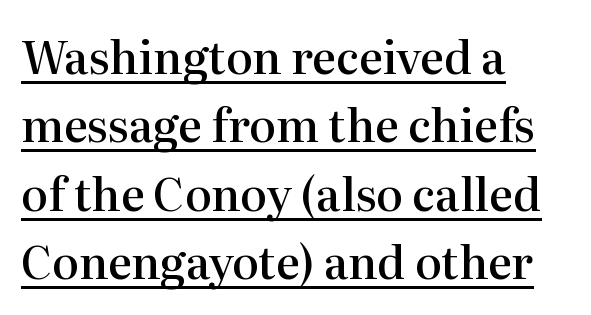
Q: Is the text bold? A: Semi-bold.
Q: Is the text italic (slanted)? A: No, it is upright.
Q: Is the typeface a serif or a sans-serif typeface? A: Serif.
Q: Is the text underlined? A: Yes.
Q: How is the paragraph aligned? A: Left-aligned.
Q: Is the spacing between letters normal or unusually wide? A: Normal.
Q: Is the spacing between lines tight, normal or loose? A: Normal.
Q: Width (condensed, normal, or wide)? A: Normal.
Q: Stroke contrast? A: High.
Q: x-height? A: Medium.
Q: Monospaced? A: No.
